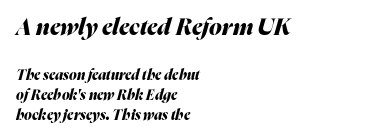
A dark, heavy texture on the line: the type is bold. Emphasis-style slanted type is in use. The paragraph has a hard left edge and a soft right edge. The lines sit at an ordinary, default distance from one another. The rendering keeps characters at their native spacing. Check under the words: just untouched page.
